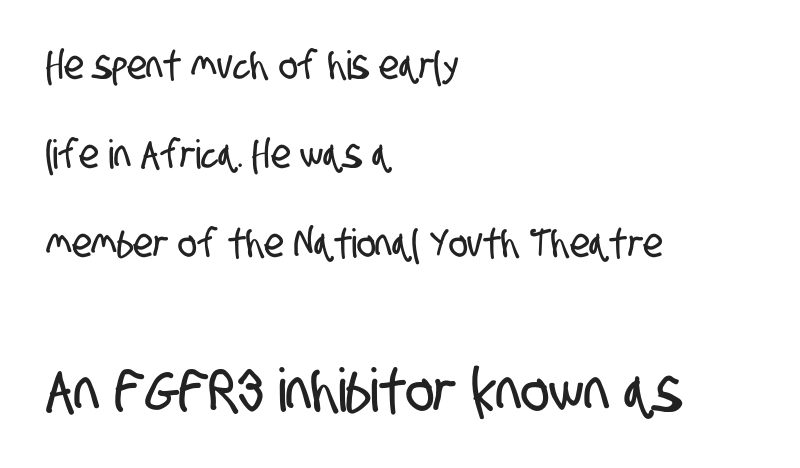
Descenders hang freely into open space. The designer dialed line spacing up above the default. This sample has the flowing, uneven cadence of proportional lettering. Notice how the passage keeps a crisp vertical edge on the left only.
